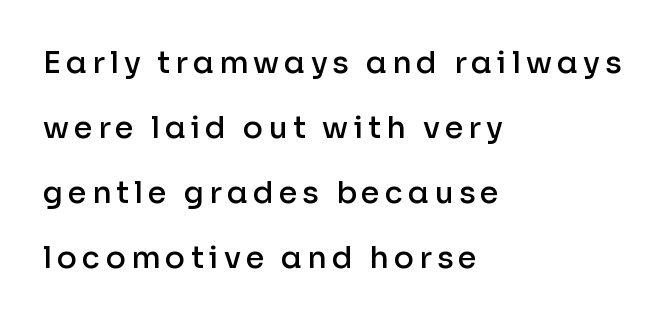
No feet cap the strokes, marking this as sans-serif type. The rendering uses a large line-height, opening up the rows. Line beginnings align vertically; line endings do not. Strokes here are thickened, but only to semibold level.
